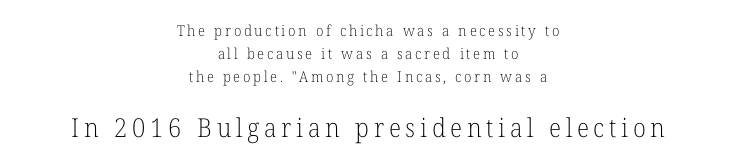
Reading down the column, the eye jumps a familiar distance to each next line. The space directly below the letters is spotless. This rendering uses center alignment, leaving both contours irregular but symmetric. Stem width sits at or under what a default text font uses. The face used here appears at its bigger size in the lower chunk.
